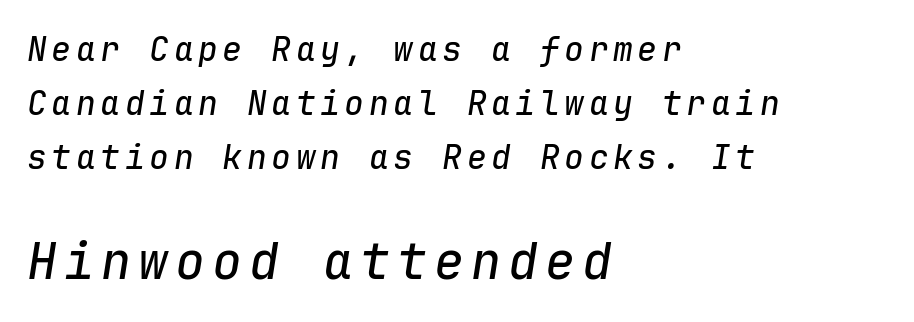
{"italic": "yes", "lean": "right", "slant_degrees": 9, "width": "normal", "stroke_contrast": "low", "x_height": "medium", "monospaced": "yes", "underline": "no", "align": "left", "line_spacing": "normal", "line_spacing_ratio": 1.63, "larger_block": "second", "size_ratio": 1.52, "glyph_px": 50}
